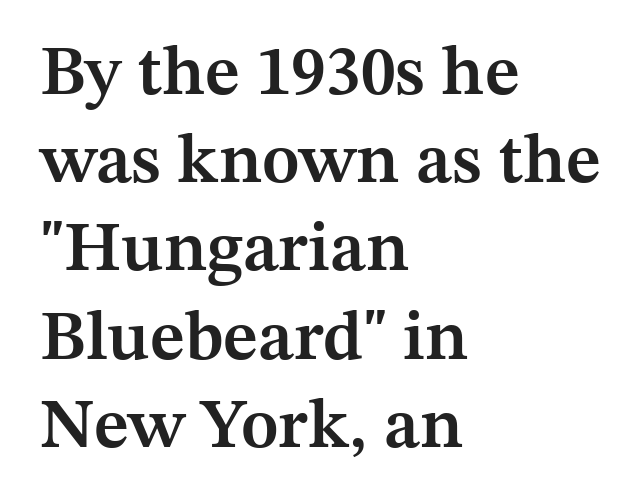
{"serif": "yes", "italic": "no", "bold": "semi", "weight": "semibold", "width": "normal", "stroke_contrast": "medium", "x_height": "medium", "monospaced": "no", "underline": "no", "align": "left", "line_spacing": "normal", "line_spacing_ratio": 1.26, "letter_spacing": "normal", "letter_spacing_em": 0.0, "glyph_px": 70}
